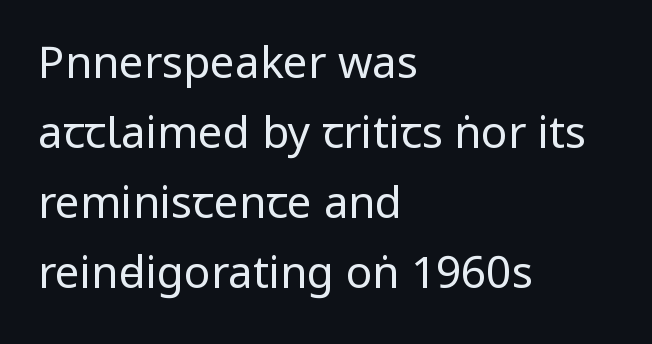
Is the stroke heavy? The answer is a plain regular-or-lighter. The glyphs in this specimen are sans serif. A typesetter would call this leading conventional body-copy spacing. Do the characters align in a grid? No, the font is proportional.
